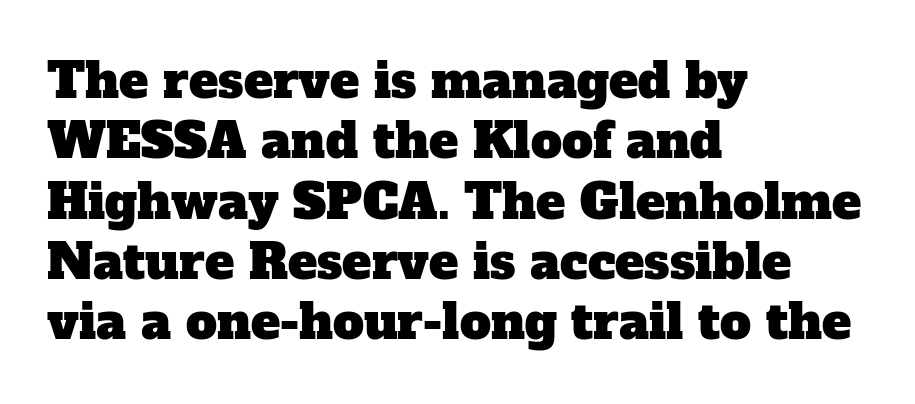
Spacing verdict: proportional, widths tailored to each character. These lines keep a tight, regular rhythm from letter to letter. Short and long lines alike share a common starting point at left. The foot of each line stays bare and open. This sample uses a serif face.
